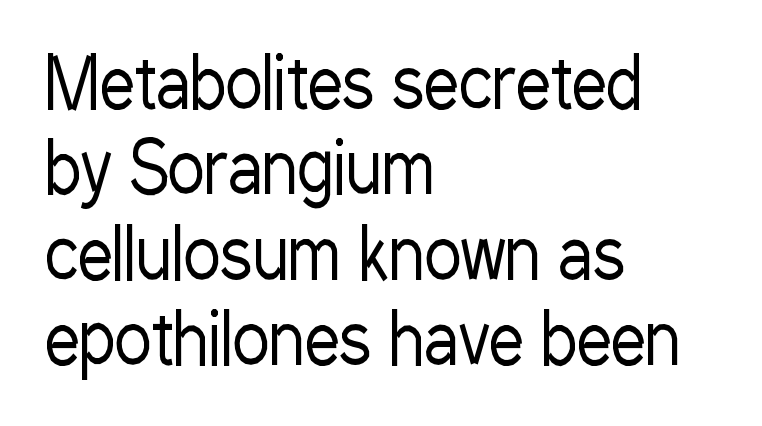
Q: Is the text bold? A: No.
Q: Is the text italic (slanted)? A: No, it is upright.
Q: Is the typeface a serif or a sans-serif typeface? A: Sans-serif.
Q: Is the text underlined? A: No.
Q: How is the paragraph aligned? A: Left-aligned.
Q: Is the spacing between letters normal or unusually wide? A: Normal.
Q: Width (condensed, normal, or wide)? A: Condensed.
Q: Stroke contrast? A: Low.
Q: x-height? A: Medium.
Q: Monospaced? A: No.
